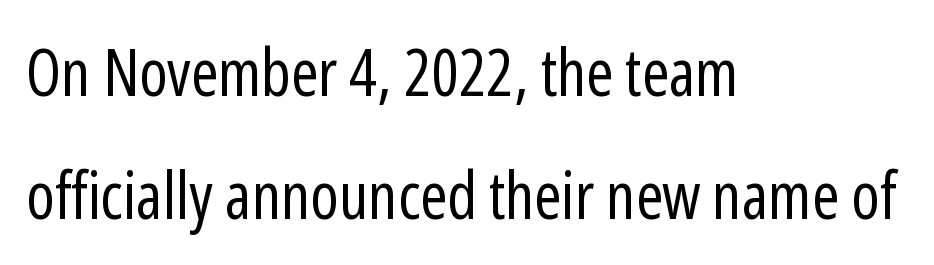
The image shows 65 px regular-weight, condensed sans-serif type, upright; set left-aligned, line spacing 1.89x, normal letter spacing, not underlined; low stroke contrast and a medium x-height.
